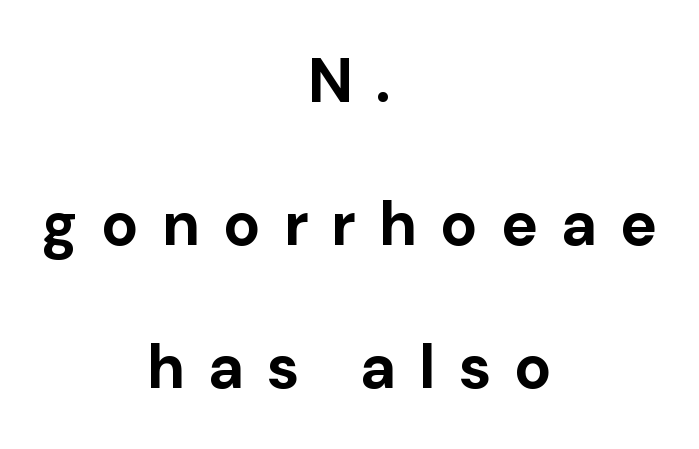
Q: Is the text bold? A: Yes.
Q: Is the text italic (slanted)? A: No, it is upright.
Q: Is the typeface a serif or a sans-serif typeface? A: Sans-serif.
Q: Is the text underlined? A: No.
Q: How is the paragraph aligned? A: Centered.
Q: Is the spacing between letters normal or unusually wide? A: Unusually wide.
Q: Is the spacing between lines tight, normal or loose? A: Loose.
Q: Width (condensed, normal, or wide)? A: Normal.
Q: Stroke contrast? A: Low.
Q: x-height? A: Medium.
Q: Monospaced? A: No.
